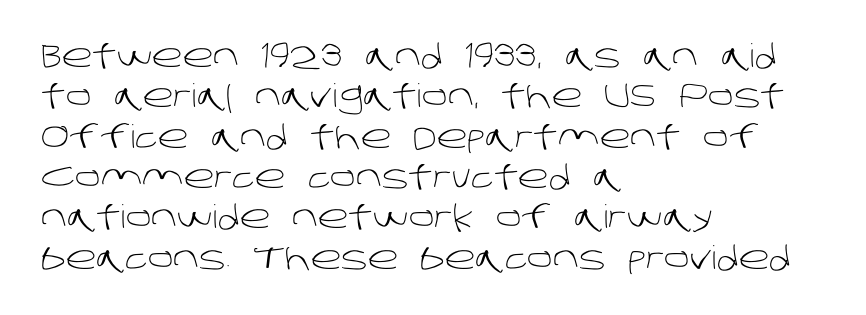
Heft: none added — not bold. The ragged edge is on the right, which tells us the setting is flush left. How would I describe the line gaps? Plain and ordinary. You could not count columns in this text — the font is proportionally spaced.
